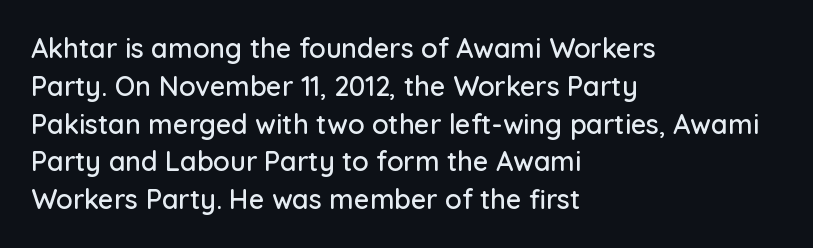
The ragged edge is on the right, which tells us the setting is flush left. Underline: absent. Does the leading feel generous? No, just average. The type is set solid horizontally, with unmodified tracking.
